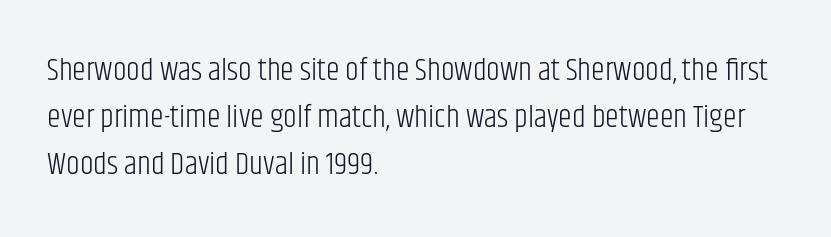
{"serif": "no", "italic": "no", "bold": "no", "weight": "light", "width": "condensed", "stroke_contrast": "low", "x_height": "large", "monospaced": "no", "underline": "no", "align": "left", "line_spacing": "normal", "line_spacing_ratio": 1.52, "letter_spacing": "normal", "letter_spacing_em": 0.0, "glyph_px": 31}
